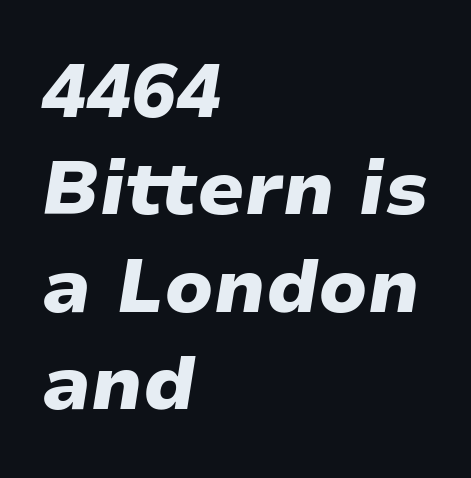
No extra tracking has been applied to these lines. Varying glyph widths throughout — classic text-font behaviour. Strong, thick strokes mark this as bold type. Does the lettering tilt? It does — this is italic. Is the block centered? No — it sits flush against the left margin. The lines sit at an ordinary, default distance from one another.
